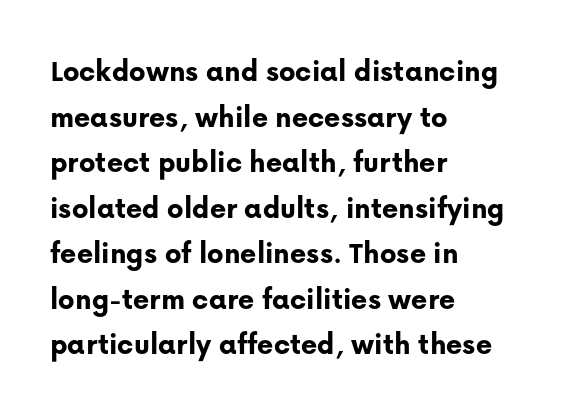
{"serif": "no", "italic": "no", "bold": "yes", "weight": "bold", "width": "normal", "stroke_contrast": "low", "x_height": "medium", "monospaced": "no", "underline": "no", "align": "left", "line_spacing": "normal", "line_spacing_ratio": 1.47, "letter_spacing": "normal", "letter_spacing_em": 0.0, "glyph_px": 31}
